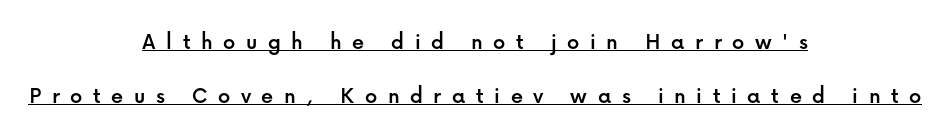
{"italic": "no", "underline": "yes", "align": "center", "line_spacing": "loose", "line_spacing_ratio": 2.27, "letter_spacing": "wide", "letter_spacing_em": 0.44, "glyph_px": 24}
